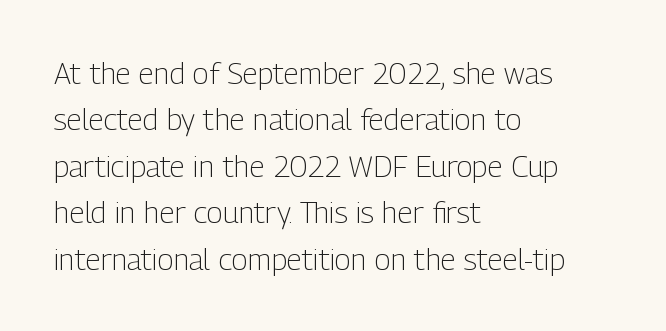
The face used here is proportionally spaced, like ordinary book or web type. What's the leading like? Ordinary, nothing unusual. This rendering employs a face without finishing strokes, i.e., a sans-serif. Italic? Not at all — the glyphs are vertical.
